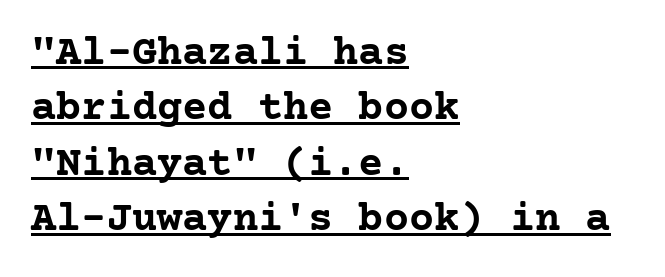
Q: Is the text bold? A: Yes.
Q: Is the text italic (slanted)? A: No, it is upright.
Q: Is the typeface a serif or a sans-serif typeface? A: Serif.
Q: Is the text underlined? A: Yes.
Q: How is the paragraph aligned? A: Left-aligned.
Q: Is the spacing between letters normal or unusually wide? A: Normal.
Q: Is the spacing between lines tight, normal or loose? A: Normal.
Q: Width (condensed, normal, or wide)? A: Normal.
Q: Stroke contrast? A: Low.
Q: x-height? A: Medium.
